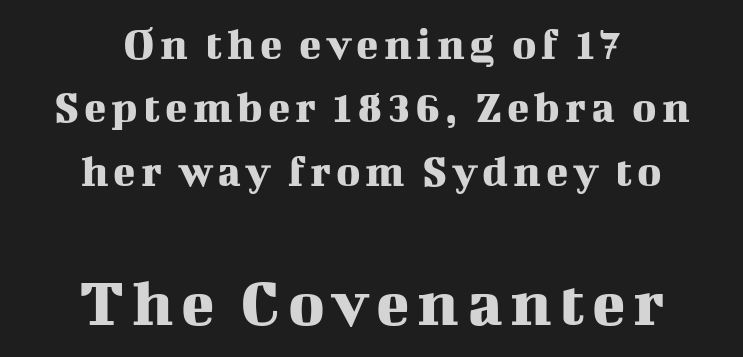
Q: Is the text italic (slanted)? A: No, it is upright.
Q: Is the typeface a serif or a sans-serif typeface? A: Serif.
Q: Is the text underlined? A: No.
Q: How is the paragraph aligned? A: Centered.
Q: Is the spacing between lines tight, normal or loose? A: Normal.
Q: Which block of text is set in a larger size, the first (top) or the second (bottom)? A: The second (bottom) one.
Q: Width (condensed, normal, or wide)? A: Normal.
Q: Stroke contrast? A: Medium.
Q: x-height? A: Medium.
Q: Monospaced? A: No.
